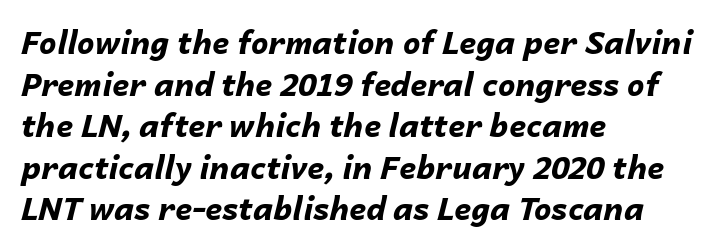
The image shows 31 px bold type, italic (leaning right); set left-aligned, normal line spacing (1.34x), normal letter spacing, not underlined; low stroke contrast and a medium x-height.
